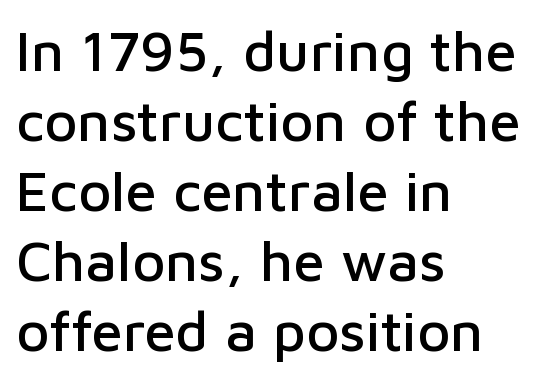
{"serif": "no", "italic": "no", "width": "normal", "stroke_contrast": "low", "x_height": "medium", "monospaced": "no", "underline": "no", "align": "left", "line_spacing_ratio": 1.23, "letter_spacing": "normal", "letter_spacing_em": 0.0, "glyph_px": 57}
